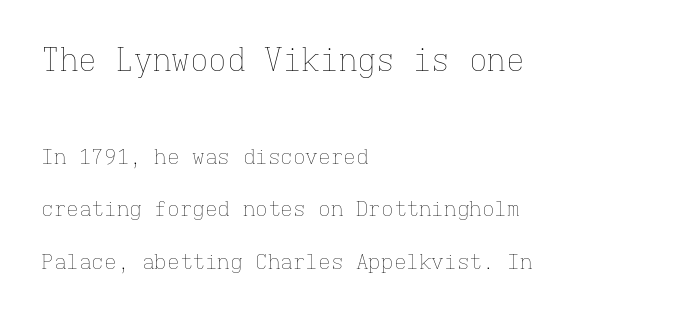
The horizontal fit of the characters is conventional and even. A student would call this left alignment; a typographer would say flush left, rag right. The letters march in equal steps, a hallmark of fixed-pitch type. The vertical gap from one line to the next is large. The characters are drawn with everyday or finer stroke widths. The earlier block is typeset at a bigger size than the later block.
